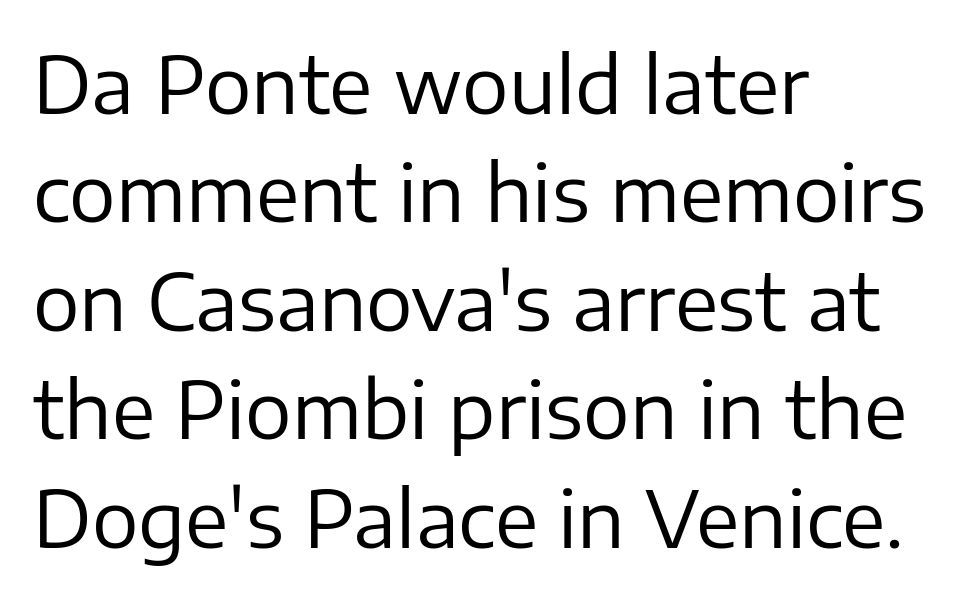
The image shows 78 px regular-weight sans-serif type, upright; set left-aligned, normal line spacing (1.39x), normal letter spacing, not underlined; low stroke contrast and a medium x-height.
